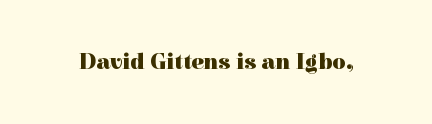
Notice how thick the strokes are: this is what a full bold looks like. In terms of letterspacing, this is plain default setting. The specimen omits any rule beneath the text block's lines. The lettering stays uniformly vertical, giving the passage a roman look.
